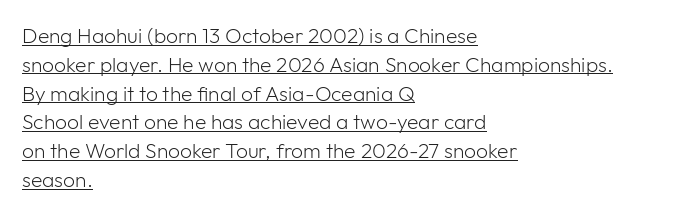
Q: Is the text bold? A: No.
Q: Is the text italic (slanted)? A: No, it is upright.
Q: Is the text underlined? A: Yes.
Q: How is the paragraph aligned? A: Left-aligned.
Q: Is the spacing between letters normal or unusually wide? A: Normal.
Q: Is the spacing between lines tight, normal or loose? A: Normal.
